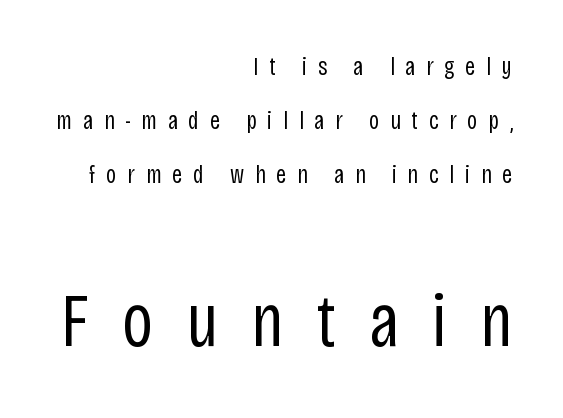
The image shows 76 px regular-weight, condensed sans-serif type, upright; set right-aligned, loose line spacing (2.17x), unusually wide letter spacing (+0.43 em), not underlined; the second (bottom) block is 3.04x larger; low stroke contrast and a large x-height.
